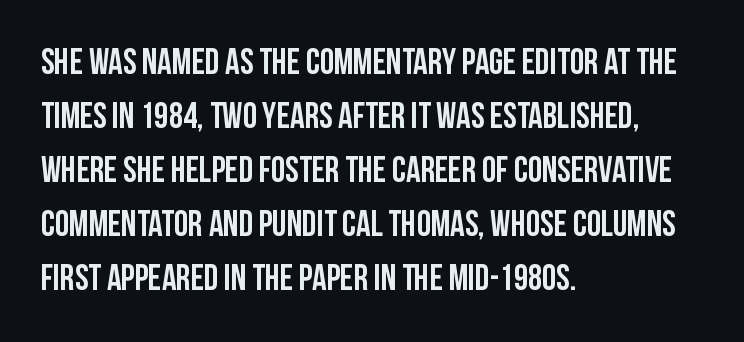
{"serif": "no", "italic": "no", "width": "condensed", "stroke_contrast": "low", "x_height": "large", "monospaced": "no", "underline": "no", "align": "left", "line_spacing": "normal", "line_spacing_ratio": 1.5, "letter_spacing": "normal", "letter_spacing_em": 0.0, "glyph_px": 36}
